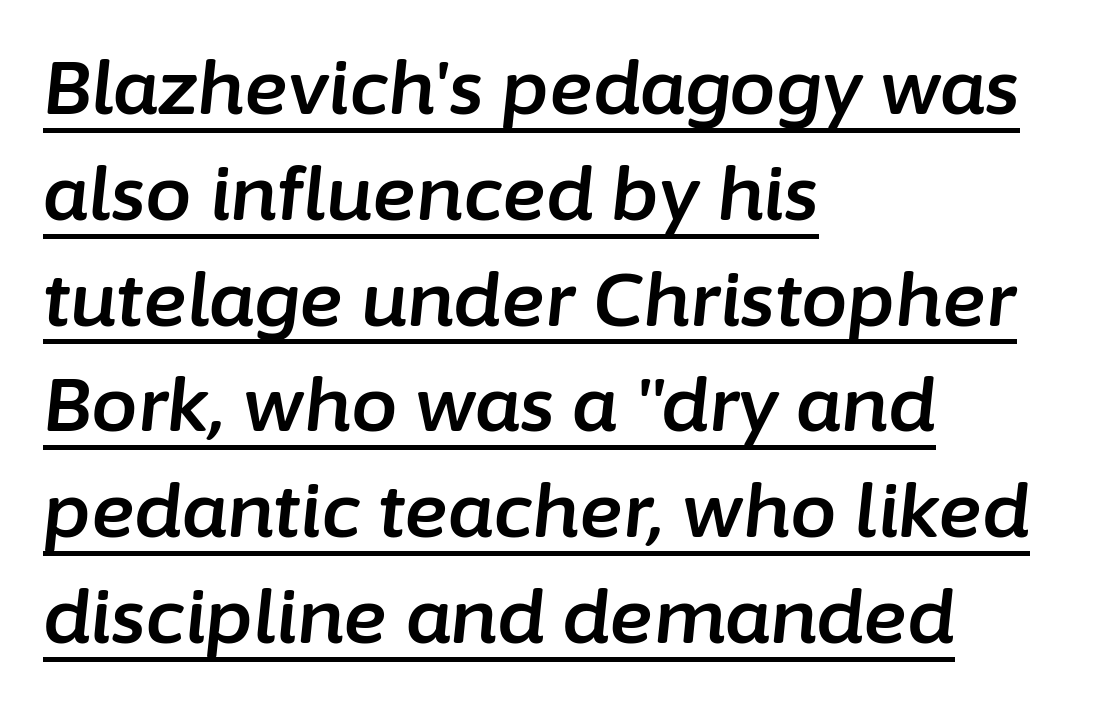
Q: Is the text italic (slanted)? A: Yes, it leans right by about 6 degrees.
Q: Is the text underlined? A: Yes.
Q: How is the paragraph aligned? A: Left-aligned.
Q: Is the spacing between letters normal or unusually wide? A: Normal.
Q: Is the spacing between lines tight, normal or loose? A: Normal.
Q: Width (condensed, normal, or wide)? A: Normal.
Q: Stroke contrast? A: Low.
Q: x-height? A: Medium.
Q: Monospaced? A: No.
